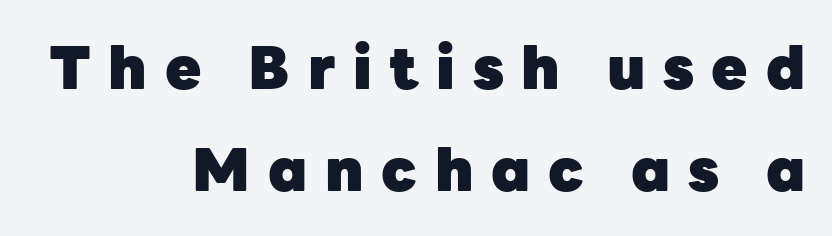
A typesetter would call this proportional, since set widths differ per character. Each row of text sits above clean, open space. Compared with a flush-left layout, this one pins lines to the opposite, right side. This is roman type, the default non-slanted kind.
